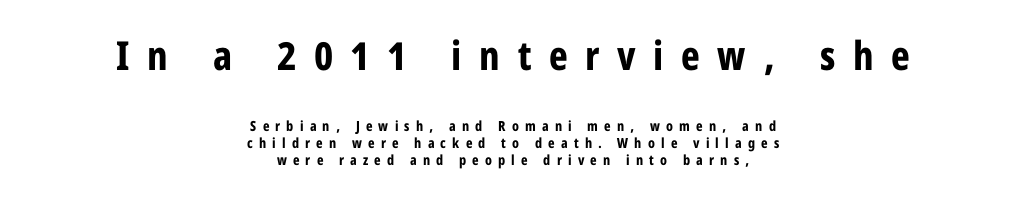
Just letters on the line, the space beneath them empty. The letters are bold, with thick, heavy strokes. The rendering inserts visible extra space after every character. The letters stand upright; this is a roman face. Between these two stacked blocks, the higher one wins on size. A typesetter would label this face a sans.
